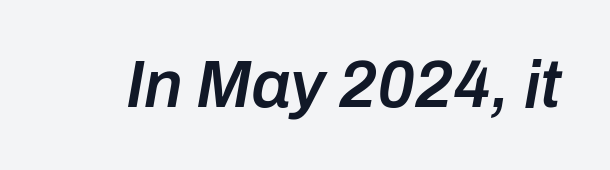
This sample uses an oblique cut, with every glyph tilted off the vertical. These lines keep a tight, regular rhythm from letter to letter. Here the designer chose a conventional face with non-uniform glyph widths. Beneath every word, the page is bare. The font is running at a semibold setting, under full bold.
